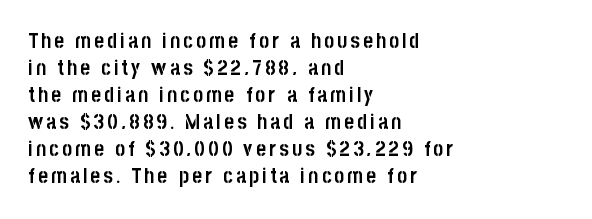
{"italic": "no", "bold": "yes", "underline": "no", "align": "left", "line_spacing": "normal", "line_spacing_ratio": 1.29, "glyph_px": 21}
